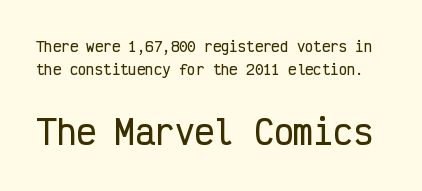
{"serif": "no", "italic": "no", "width": "condensed", "stroke_contrast": "low", "x_height": "medium", "monospaced": "yes", "underline": "no", "line_spacing": "normal", "line_spacing_ratio": 1.64, "letter_spacing": "normal", "letter_spacing_em": 0.0, "larger_block": "second", "size_ratio": 2.36, "glyph_px": 33}
